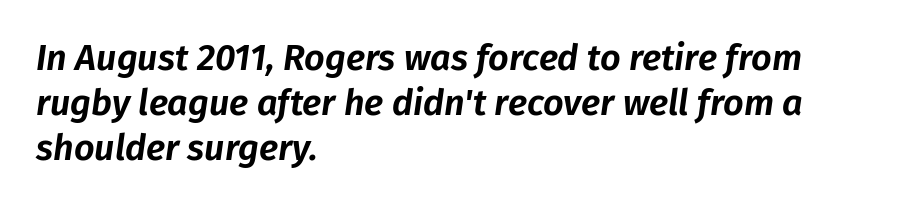
The image shows 36 px text type, italic (leaning right); set left-aligned, normal line spacing (1.25x), normal letter spacing, not underlined; low stroke contrast and a medium x-height.
